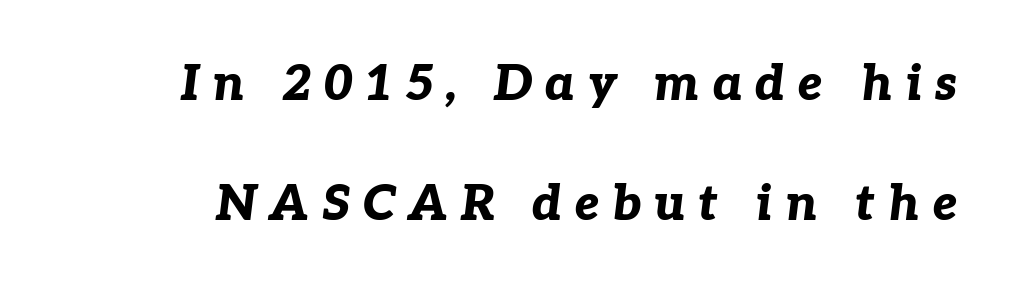
Just letters on the line, the space beneath them empty. The typesetting leans heavy: a genuine bold. Successive baselines arrive slowly, with a big drop between each. A typesetter would call this proportional, since set widths differ per character. A typesetter would call this heavily tracked-out type.
